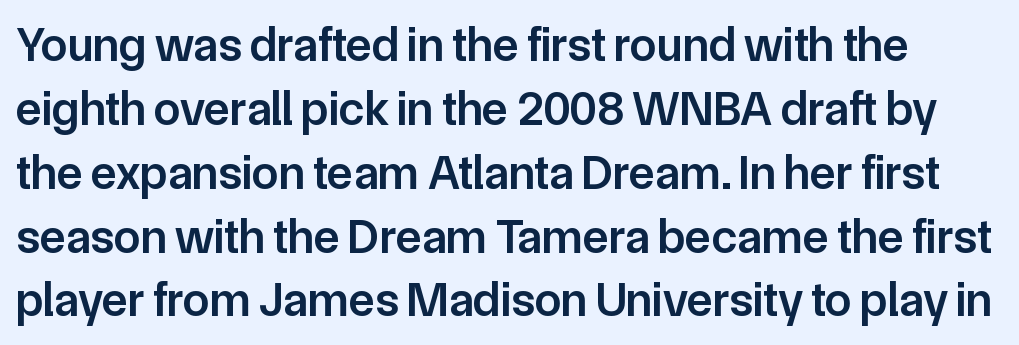
Does extra space separate the letters? No, they use regular spacing. Does the leading feel generous? No, just average. This sample has the flowing, uneven cadence of proportional lettering. Plain, unruled lines of type. Notice how the stems are strictly vertical — no italics here.
